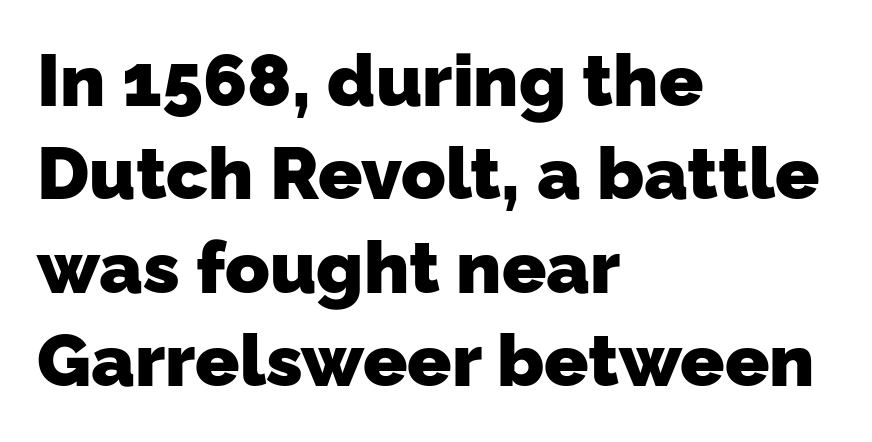
Q: Is the text bold? A: Yes.
Q: Is the typeface a serif or a sans-serif typeface? A: Sans-serif.
Q: Is the text underlined? A: No.
Q: How is the paragraph aligned? A: Left-aligned.
Q: Is the spacing between letters normal or unusually wide? A: Normal.
Q: Is the spacing between lines tight, normal or loose? A: Normal.
Q: Width (condensed, normal, or wide)? A: Normal.
Q: Stroke contrast? A: Low.
Q: x-height? A: Medium.
Q: Monospaced? A: No.
